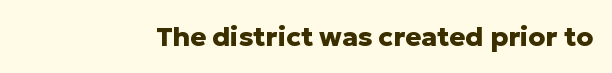
The image shows 27 px bold type, upright; set normal letter spacing, not underlined.
